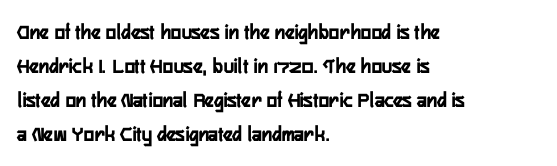
{"italic": "no", "bold": "yes", "underline": "no", "align": "left", "line_spacing": "normal", "line_spacing_ratio": 1.54, "letter_spacing": "normal", "letter_spacing_em": 0.0, "glyph_px": 22}
